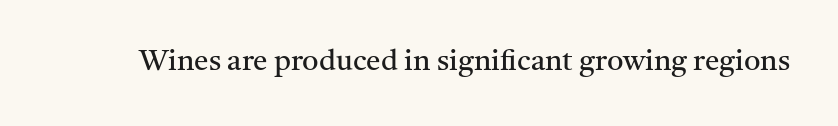
{"serif": "yes", "italic": "no", "bold": "no", "weight": "regular", "width": "normal", "stroke_contrast": "medium", "x_height": "medium", "monospaced": "no", "underline": "no", "letter_spacing": "normal", "letter_spacing_em": 0.0, "glyph_px": 29}
